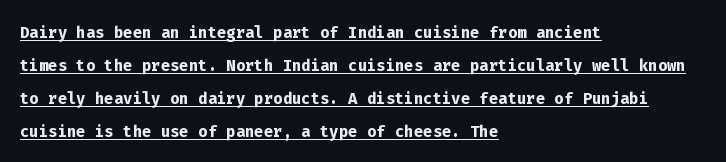
Q: Is the text bold? A: Yes.
Q: Is the text italic (slanted)? A: No, it is upright.
Q: Is the text underlined? A: Yes.
Q: How is the paragraph aligned? A: Left-aligned.
Q: Is the spacing between letters normal or unusually wide? A: Normal.
Q: Is the spacing between lines tight, normal or loose? A: Normal.
